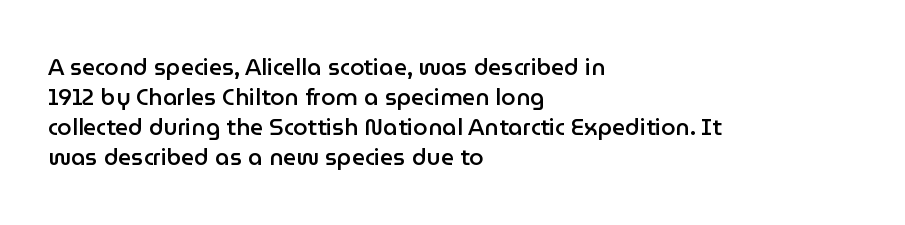
The image shows 23 px text type, upright; set left-aligned, normal line spacing (1.31x), normal letter spacing, not underlined.
